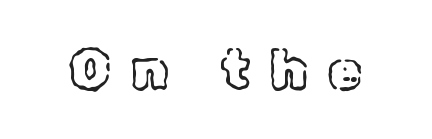
{"italic": "no", "width": "normal", "x_height": "medium", "monospaced": "no", "underline": "no", "letter_spacing": "wide", "letter_spacing_em": 0.39, "glyph_px": 54}
